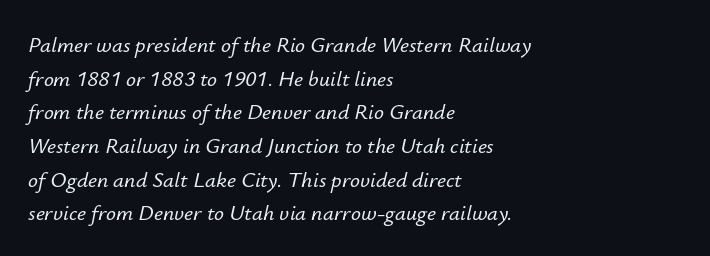
{"italic": "yes", "lean": "right", "slant_degrees": 12, "underline": "no", "align": "left", "line_spacing": "normal", "line_spacing_ratio": 1.53, "letter_spacing": "normal", "letter_spacing_em": 0.0, "glyph_px": 22}
